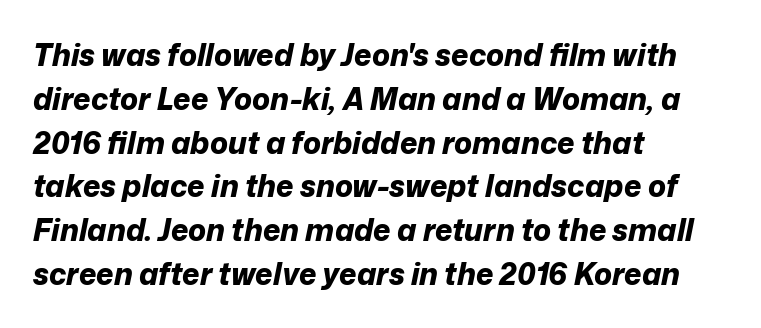
Vertical spacing — default. This rendering leaves character spacing at its baseline value. Think of a printed novel: that variable character pitch is what you see here. All the whitespace from short lines collects on the right. The letters are bold, with thick, heavy strokes.
